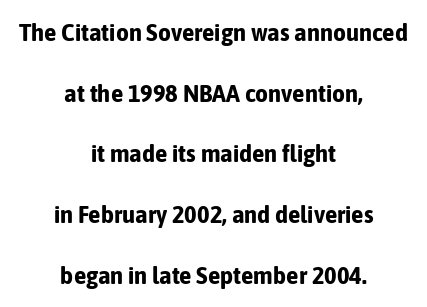
If you measured baseline to baseline, you'd find a long distance. Which margin do the lines hug? Neither — every line sits in the middle. Quick note: not italic, upright. This rendering features lettering with no underline. The type is set solid horizontally, with unmodified tracking. Set as a true bold cut, around the 700 mark.
